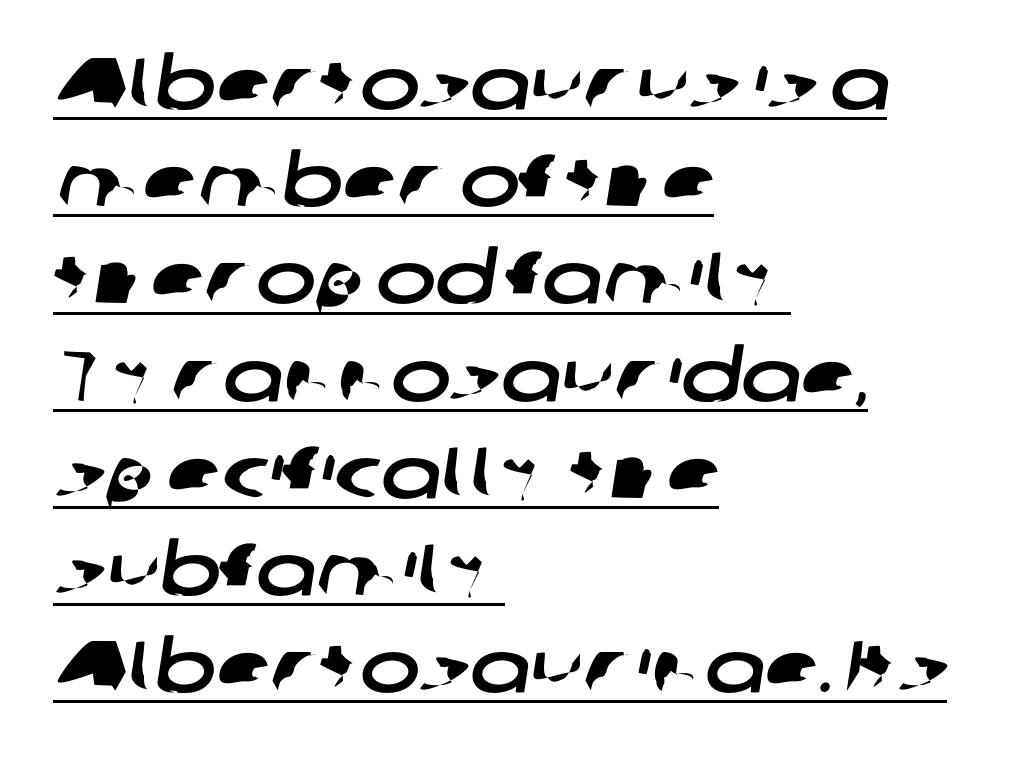
The image shows 72 px wide sans-serif type; set left-aligned, normal line spacing (1.35x), normal letter spacing, underlined; low stroke contrast and a medium x-height.
